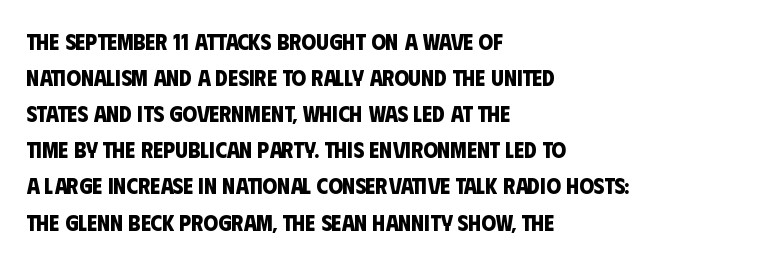
The image shows 23 px bold type; set left-aligned, normal line spacing (1.57x), normal letter spacing, not underlined.
